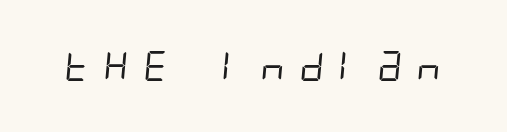
{"serif": "no", "bold": "no", "weight": "regular", "width": "condensed", "stroke_contrast": "low", "x_height": "large", "underline": "no", "letter_spacing": "wide", "letter_spacing_em": 0.36, "glyph_px": 30}
